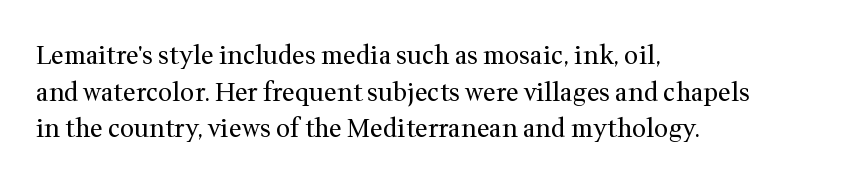
Weight: in the light-to-regular range. In CSS terms this would be text-align: left. The letters stand straight up with perfectly vertical stems. Each new line begins a customary step beneath the previous one. Characters follow at the spacing the type designer built in.
